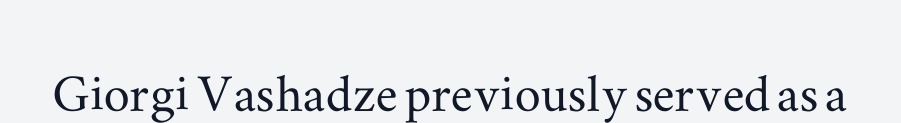
This is roman type, the default non-slanted kind. Here the designer chose a conventional face with non-uniform glyph widths. The horizontal fit of the characters is conventional and even. Font category for this specimen: serif. No word sits above an underline.
